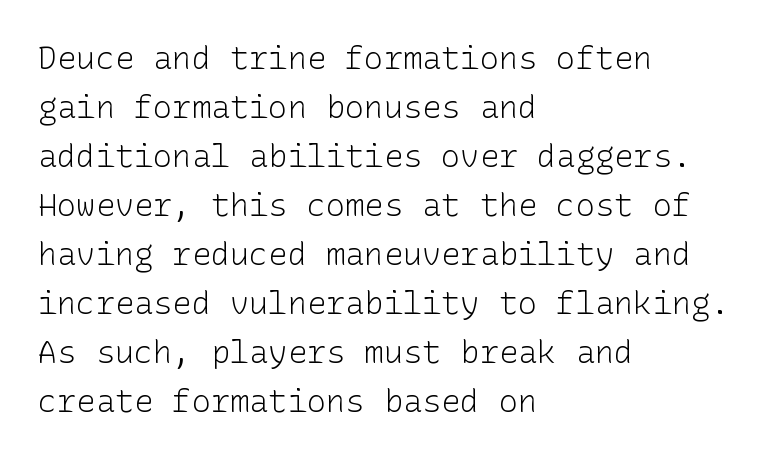
Q: Is the text bold? A: No.
Q: Is the text italic (slanted)? A: No, it is upright.
Q: Is the typeface a serif or a sans-serif typeface? A: Sans-serif.
Q: Is the text underlined? A: No.
Q: How is the paragraph aligned? A: Left-aligned.
Q: Is the spacing between letters normal or unusually wide? A: Normal.
Q: Is the spacing between lines tight, normal or loose? A: Normal.
Q: Width (condensed, normal, or wide)? A: Normal.
Q: Stroke contrast? A: Low.
Q: x-height? A: Medium.
